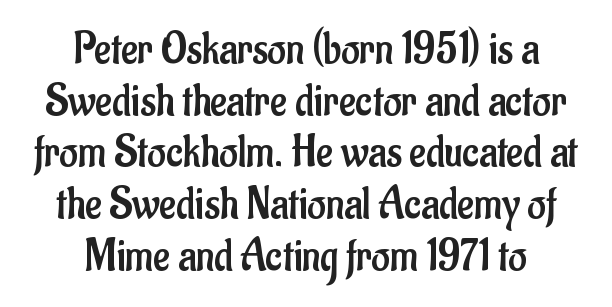
Q: Is the text bold? A: No.
Q: Is the text italic (slanted)? A: No, it is upright.
Q: Is the typeface a serif or a sans-serif typeface? A: Sans-serif.
Q: Is the text underlined? A: No.
Q: How is the paragraph aligned? A: Centered.
Q: Is the spacing between letters normal or unusually wide? A: Normal.
Q: Is the spacing between lines tight, normal or loose? A: Tight.
Q: Width (condensed, normal, or wide)? A: Condensed.
Q: Stroke contrast? A: Low.
Q: x-height? A: Small.
Q: Monospaced? A: No.
